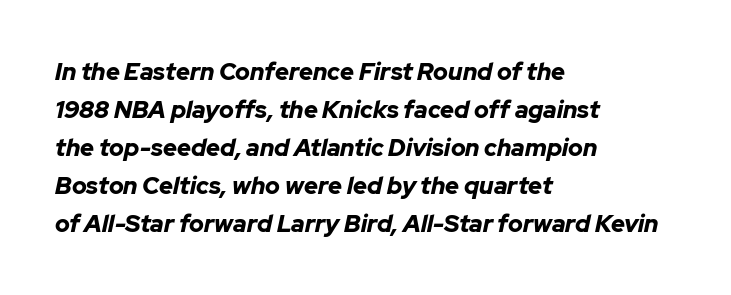
The image shows 24 px bold type, italic (leaning right); set left-aligned, normal line spacing (1.58x), normal letter spacing, not underlined.
